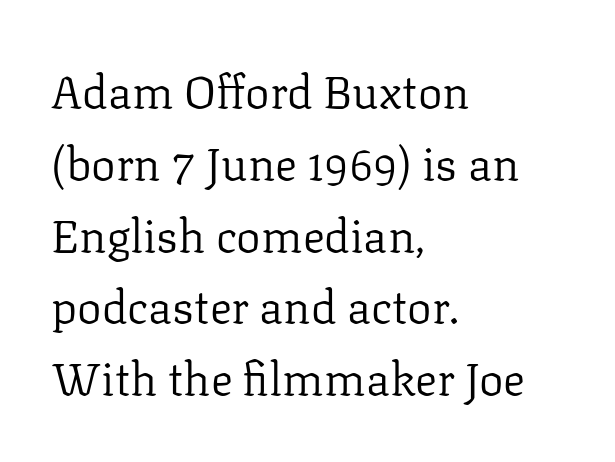
The image shows 46 px regular-weight serif type, upright; set left-aligned, normal line spacing (1.56x), normal letter spacing, not underlined; low stroke contrast and a medium x-height.
